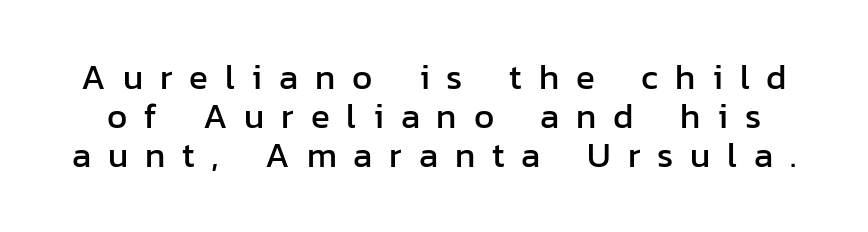
{"serif": "no", "italic": "no", "width": "normal", "stroke_contrast": "low", "x_height": "medium", "monospaced": "no", "underline": "no", "line_spacing": "tight", "line_spacing_ratio": 1.12, "letter_spacing": "wide", "letter_spacing_em": 0.48, "glyph_px": 35}
